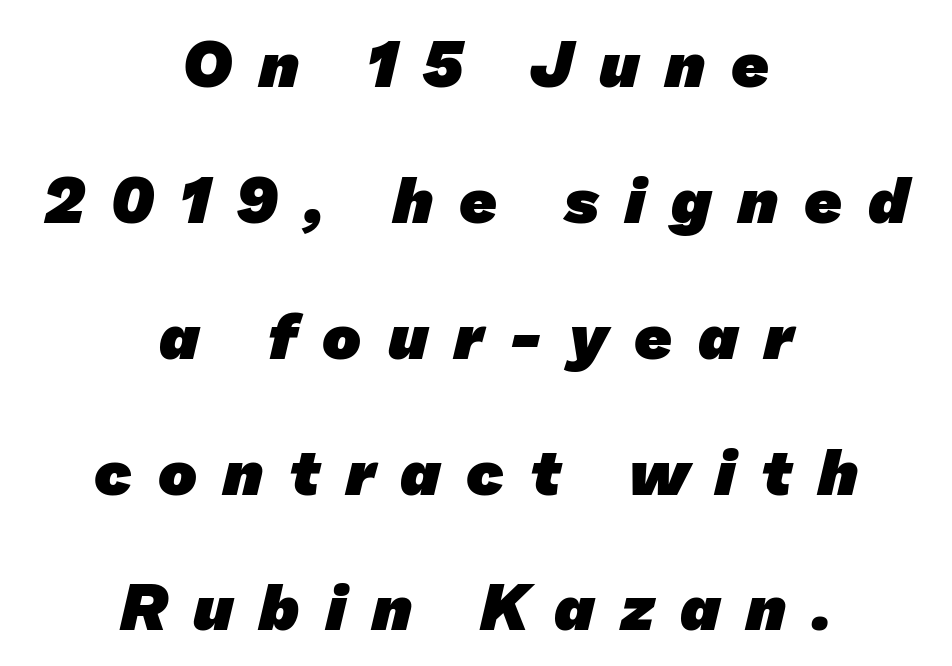
Q: Is the text bold? A: Yes.
Q: Is the typeface a serif or a sans-serif typeface? A: Sans-serif.
Q: Is the text underlined? A: No.
Q: How is the paragraph aligned? A: Centered.
Q: Is the spacing between letters normal or unusually wide? A: Unusually wide.
Q: Is the spacing between lines tight, normal or loose? A: Loose.
Q: Width (condensed, normal, or wide)? A: Normal.
Q: Stroke contrast? A: Low.
Q: x-height? A: Medium.
Q: Monospaced? A: No.
